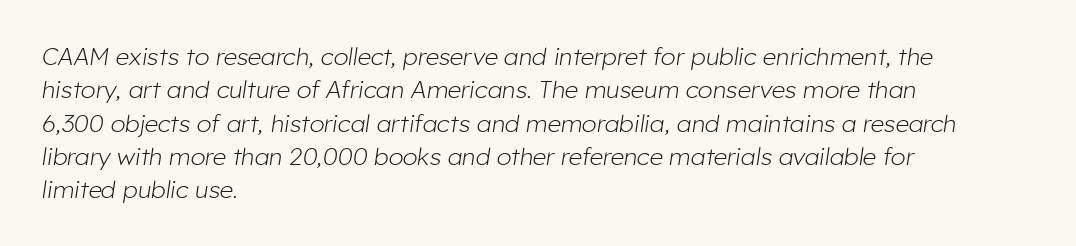
Q: Is the text bold? A: No.
Q: Is the text italic (slanted)? A: Yes, it leans right by about 8 degrees.
Q: Is the text underlined? A: No.
Q: How is the paragraph aligned? A: Left-aligned.
Q: Is the spacing between letters normal or unusually wide? A: Normal.
Q: Is the spacing between lines tight, normal or loose? A: Normal.
